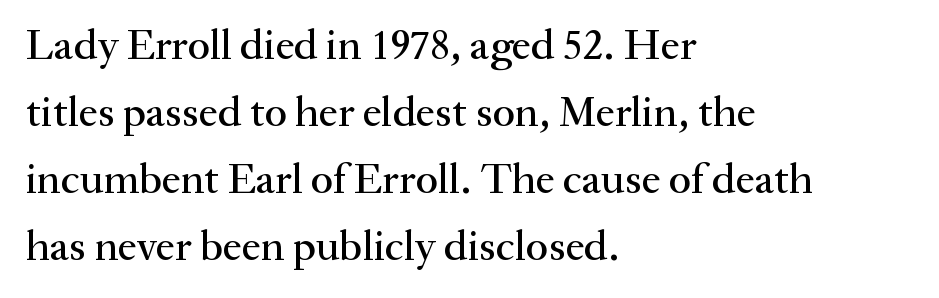
Compared with typical body copy, the letter spacing here is the same. What's the leading like? Ordinary, nothing unusual. Nobody drew a line under any word here. These lines stack with their left ends in a neat column. Examine the stroke ends and you'll spot serifs.
